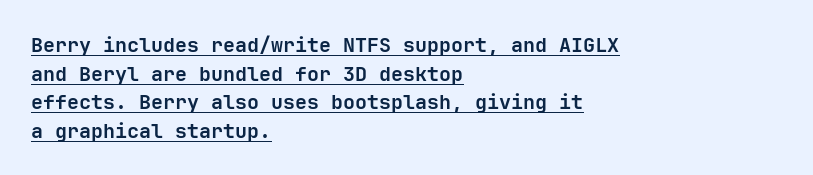
Layout note: lines flush left. The passage shown stacks its lines at a standard gap. The specimen includes a rule beneath the text block's lines. The letters stand upright; this is a roman face.
